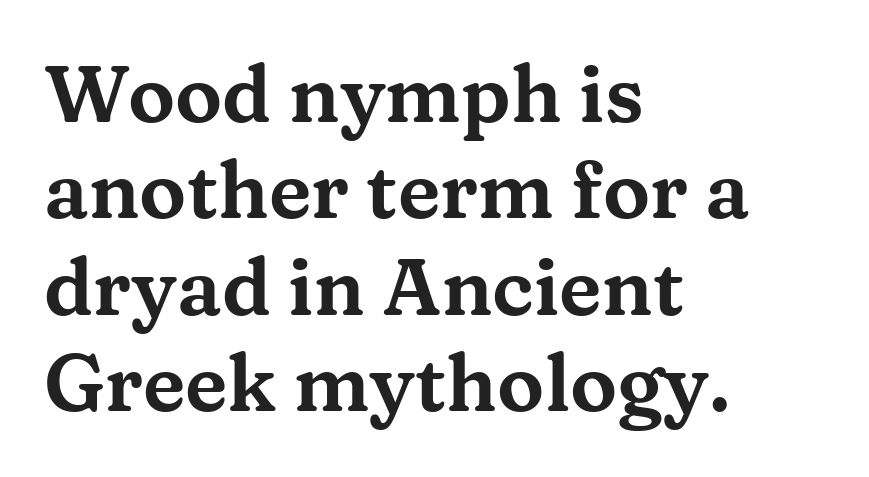
Q: Is the text italic (slanted)? A: No, it is upright.
Q: Is the typeface a serif or a sans-serif typeface? A: Serif.
Q: Is the text underlined? A: No.
Q: How is the paragraph aligned? A: Left-aligned.
Q: Is the spacing between letters normal or unusually wide? A: Normal.
Q: Width (condensed, normal, or wide)? A: Wide.
Q: Stroke contrast? A: Medium.
Q: x-height? A: Medium.
Q: Monospaced? A: No.
